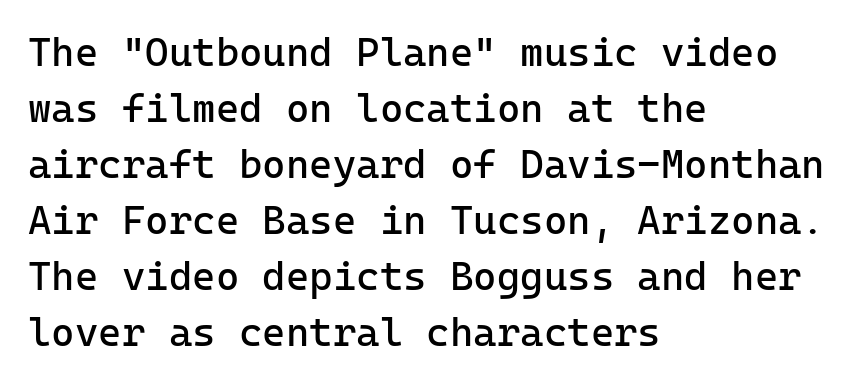
This block has exactly the height ordinary leading produces. Just letters on the line, the space beneath them empty. Short note: letters normally spaced. Does the lettering tilt? It doesn't — this is upright. On a weight scale, this lands at 450 or below.
